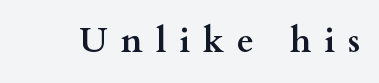
{"serif": "yes", "italic": "no", "bold": "yes", "weight": "semibold", "width": "wide", "stroke_contrast": "medium", "x_height": "small", "monospaced": "no", "underline": "no", "letter_spacing": "wide", "letter_spacing_em": 0.39, "glyph_px": 34}
